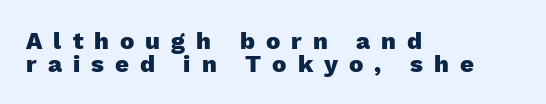
The image shows 24 px bold type, upright; set left-aligned, tight line spacing (0.95x), unusually wide letter spacing (+0.46 em), not underlined.
